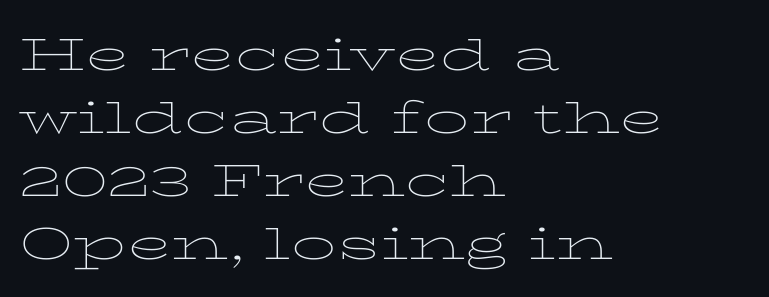
{"serif": "yes", "italic": "no", "bold": "no", "weight": "thin", "width": "wide", "stroke_contrast": "low", "x_height": "medium", "monospaced": "no", "underline": "no", "align": "left", "line_spacing": "normal", "line_spacing_ratio": 1.4, "letter_spacing": "normal", "letter_spacing_em": 0.0, "glyph_px": 45}
